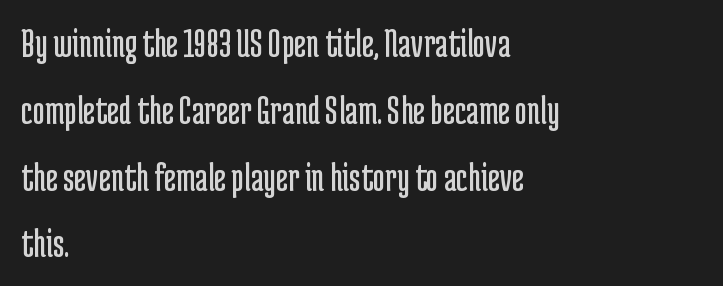
Q: Is the text bold? A: No.
Q: Is the text italic (slanted)? A: No, it is upright.
Q: Is the typeface a serif or a sans-serif typeface? A: Sans-serif.
Q: Is the text underlined? A: No.
Q: How is the paragraph aligned? A: Left-aligned.
Q: Is the spacing between letters normal or unusually wide? A: Normal.
Q: Is the spacing between lines tight, normal or loose? A: Normal.
Q: Width (condensed, normal, or wide)? A: Condensed.
Q: Stroke contrast? A: Low.
Q: x-height? A: Medium.
Q: Monospaced? A: No.
